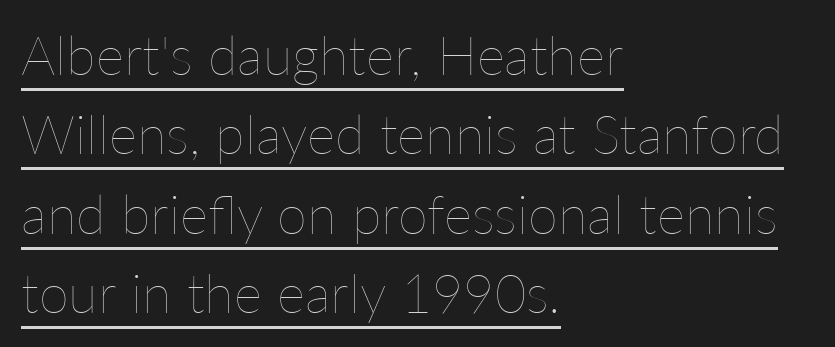
Q: Is the text bold? A: No.
Q: Is the text italic (slanted)? A: No, it is upright.
Q: Is the text underlined? A: Yes.
Q: How is the paragraph aligned? A: Left-aligned.
Q: Is the spacing between letters normal or unusually wide? A: Normal.
Q: Is the spacing between lines tight, normal or loose? A: Normal.
Q: Width (condensed, normal, or wide)? A: Normal.
Q: Stroke contrast? A: Low.
Q: x-height? A: Medium.
Q: Monospaced? A: No.
